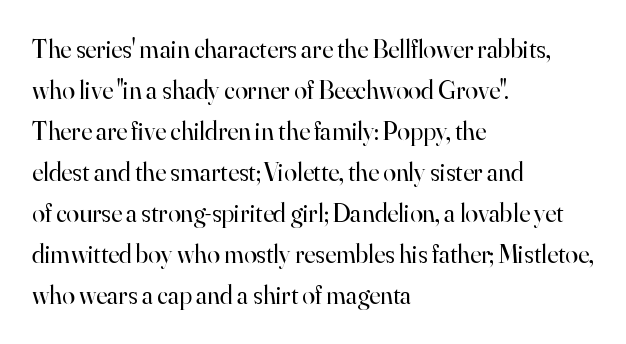
Q: Is the text bold? A: No.
Q: Is the text italic (slanted)? A: No, it is upright.
Q: Is the text underlined? A: No.
Q: How is the paragraph aligned? A: Left-aligned.
Q: Is the spacing between letters normal or unusually wide? A: Normal.
Q: Is the spacing between lines tight, normal or loose? A: Normal.
